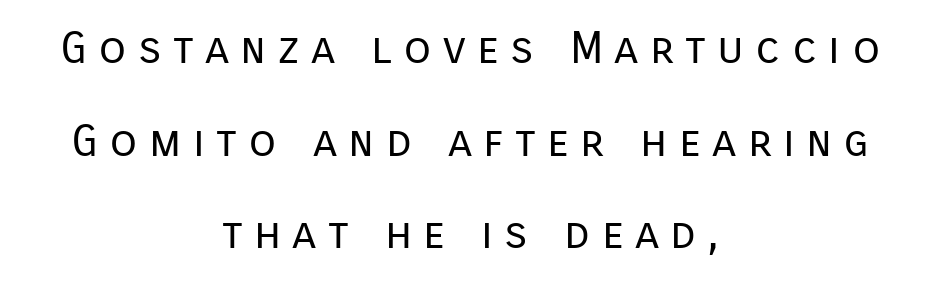
A bare baseline throughout the passage. Successive baselines arrive slowly, with a big drop between each. The horizontal fit of the characters is loose and conspicuously gappy. Nothing sits at the stroke ends, so this counts as sans-serif.
